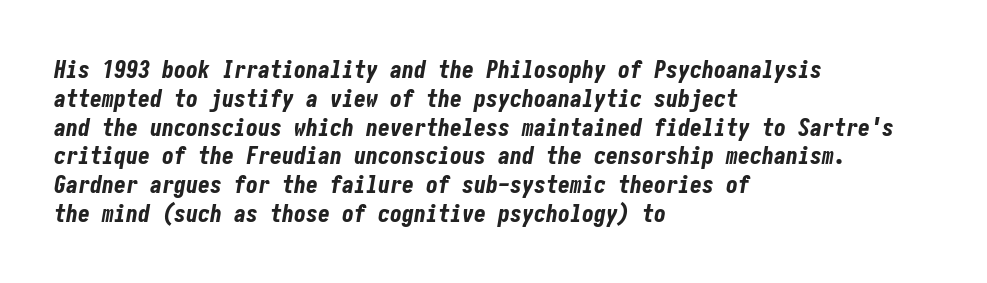
The image shows 24 px bold type, italic (leaning right); set left-aligned, line spacing 1.2x, normal letter spacing, not underlined.
